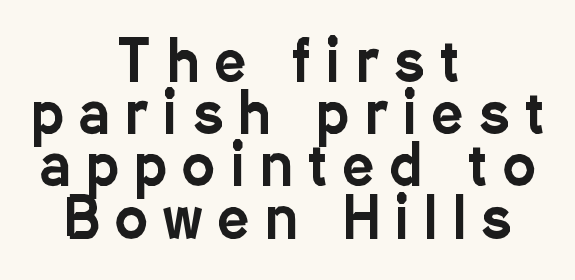
{"serif": "no", "italic": "no", "width": "condensed", "stroke_contrast": "low", "x_height": "medium", "monospaced": "no", "underline": "no", "align": "center", "line_spacing": "tight", "line_spacing_ratio": 0.95, "letter_spacing": "wide", "letter_spacing_em": 0.29, "glyph_px": 55}
